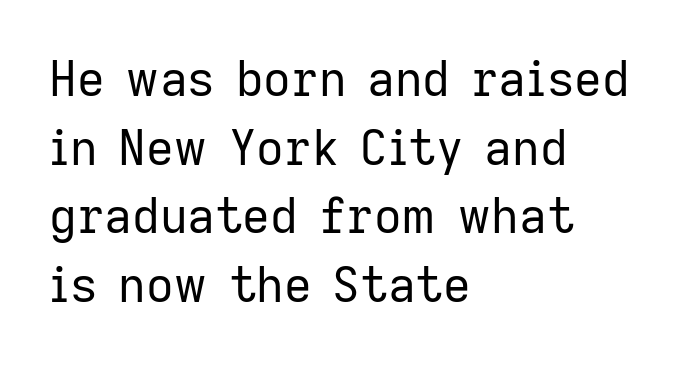
Q: Is the text bold? A: No.
Q: Is the text italic (slanted)? A: No, it is upright.
Q: Is the typeface a serif or a sans-serif typeface? A: Sans-serif.
Q: Is the text underlined? A: No.
Q: How is the paragraph aligned? A: Left-aligned.
Q: Is the spacing between letters normal or unusually wide? A: Normal.
Q: Is the spacing between lines tight, normal or loose? A: Normal.
Q: Width (condensed, normal, or wide)? A: Normal.
Q: Stroke contrast? A: Low.
Q: x-height? A: Medium.
Q: Monospaced? A: No.
